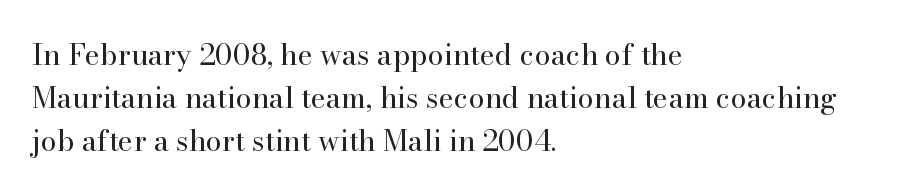
The image shows 29 px regular-weight serif type, upright; set left-aligned, normal line spacing (1.49x), normal letter spacing, not underlined; high stroke contrast and a small x-height.
